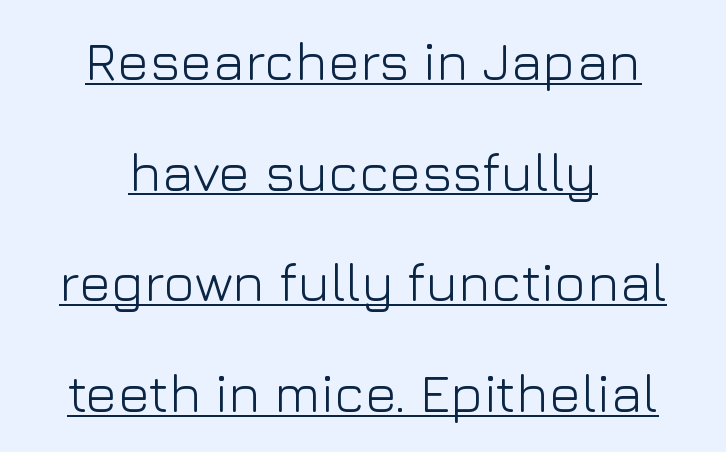
{"serif": "no", "italic": "no", "bold": "no", "weight": "light", "width": "normal", "stroke_contrast": "low", "x_height": "medium", "monospaced": "no", "underline": "yes", "align": "center", "line_spacing": "loose", "line_spacing_ratio": 2.05, "letter_spacing": "normal", "letter_spacing_em": 0.0, "glyph_px": 54}
